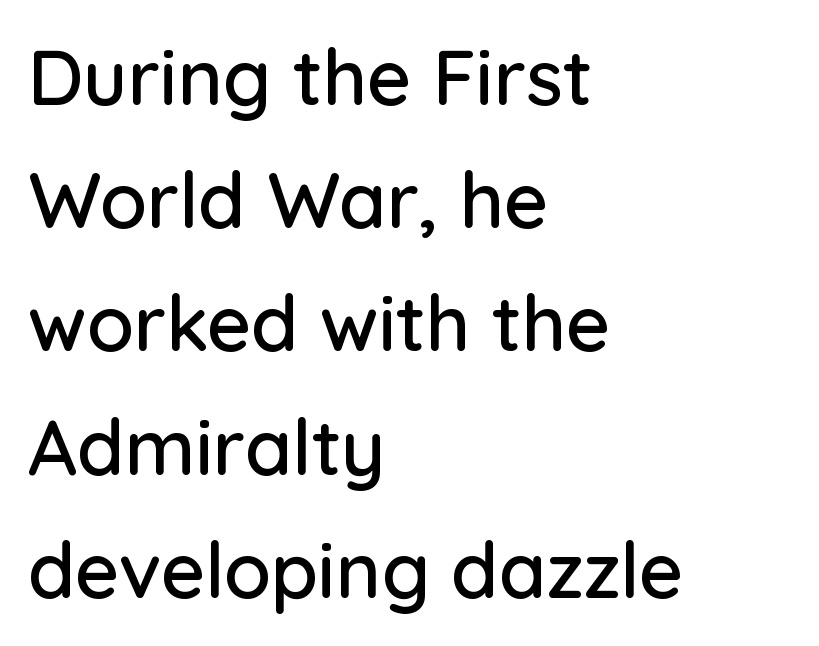
Q: Is the text italic (slanted)? A: No, it is upright.
Q: Is the typeface a serif or a sans-serif typeface? A: Sans-serif.
Q: Is the text underlined? A: No.
Q: How is the paragraph aligned? A: Left-aligned.
Q: Is the spacing between letters normal or unusually wide? A: Normal.
Q: Is the spacing between lines tight, normal or loose? A: Normal.
Q: Width (condensed, normal, or wide)? A: Normal.
Q: Stroke contrast? A: Low.
Q: x-height? A: Medium.
Q: Monospaced? A: No.
